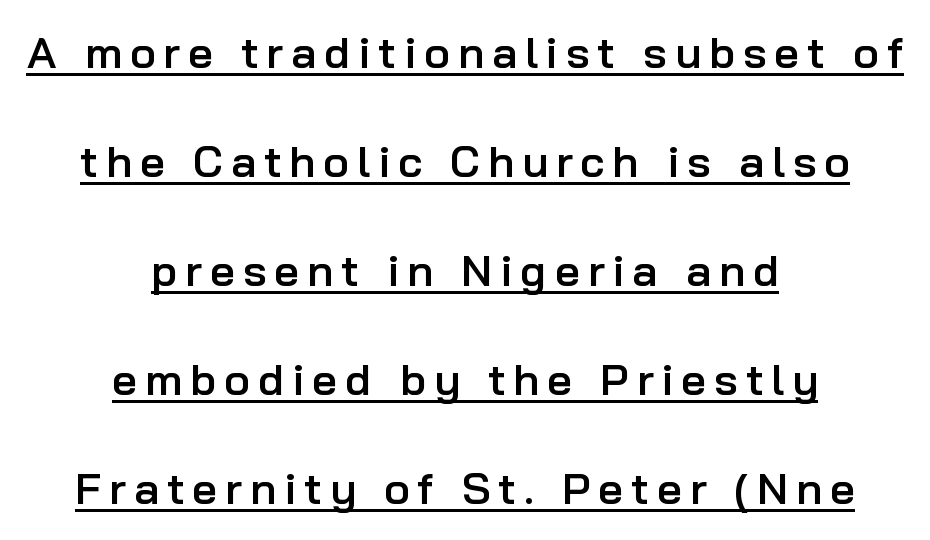
Q: Is the text bold? A: Semi-bold.
Q: Is the text italic (slanted)? A: No, it is upright.
Q: Is the typeface a serif or a sans-serif typeface? A: Sans-serif.
Q: Is the text underlined? A: Yes.
Q: How is the paragraph aligned? A: Centered.
Q: Is the spacing between lines tight, normal or loose? A: Loose.
Q: Width (condensed, normal, or wide)? A: Normal.
Q: Stroke contrast? A: Low.
Q: x-height? A: Medium.
Q: Monospaced? A: No.
